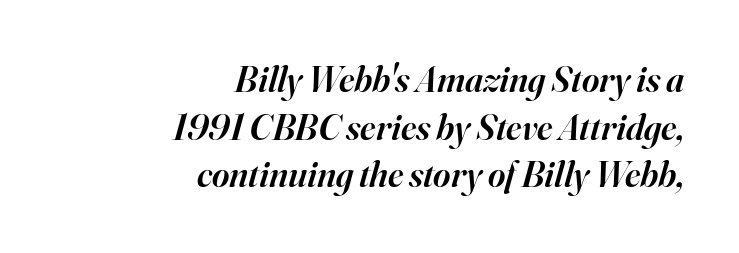
The rendering anchors every line to the right-hand side. The letters sit at their default tracking, neither squeezed nor spread. Summary of weight: moderately heavy, a semibold. Typographically, this falls in the serif category. Rendered with sloped, italic letterforms.
